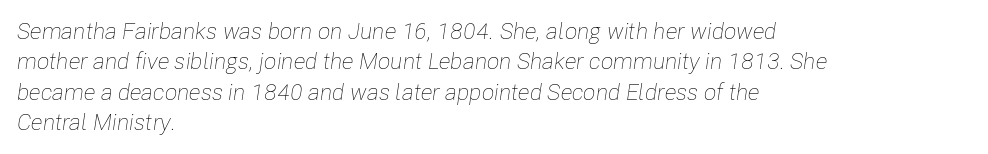
{"italic": "yes", "lean": "right", "slant_degrees": 8, "bold": "no", "underline": "no", "align": "left", "line_spacing": "normal", "line_spacing_ratio": 1.32, "letter_spacing": "normal", "letter_spacing_em": 0.0, "glyph_px": 23}
